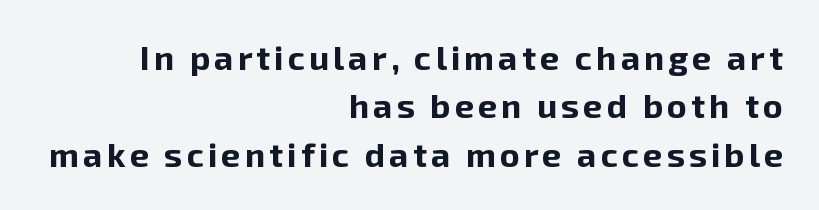
Caption: multi-line text, flush right, ragged left. Spacing verdict: proportional, widths tailored to each character. Ordinary non-slanted type is in use. No word sits above an underline. You can tell from the bare stems that sans-serif type was used.
